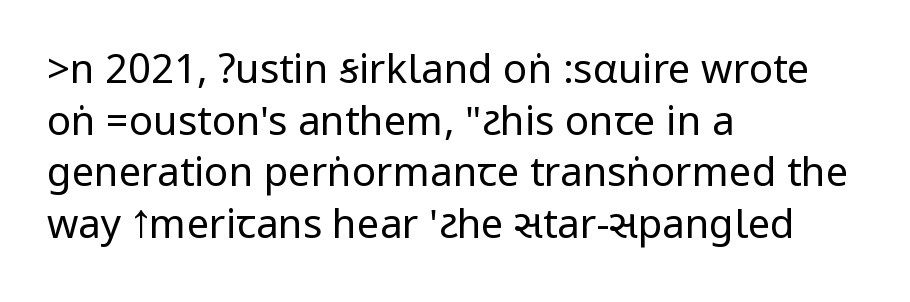
{"serif": "no", "italic": "no", "bold": "no", "weight": "regular", "width": "condensed", "stroke_contrast": "low", "underline": "no", "align": "left", "line_spacing": "normal", "line_spacing_ratio": 1.29, "letter_spacing": "normal", "letter_spacing_em": 0.0, "glyph_px": 40}
